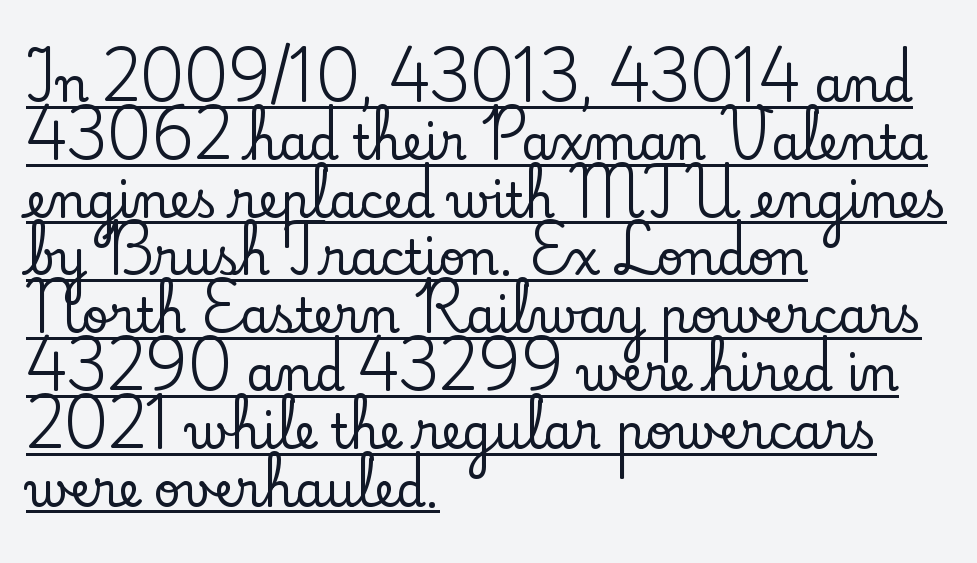
Q: Is the text italic (slanted)? A: No, it is upright.
Q: Is the typeface a serif or a sans-serif typeface? A: Serif.
Q: Is the text underlined? A: Yes.
Q: How is the paragraph aligned? A: Left-aligned.
Q: Is the spacing between letters normal or unusually wide? A: Normal.
Q: Width (condensed, normal, or wide)? A: Normal.
Q: Stroke contrast? A: Low.
Q: x-height? A: Small.
Q: Monospaced? A: No.
